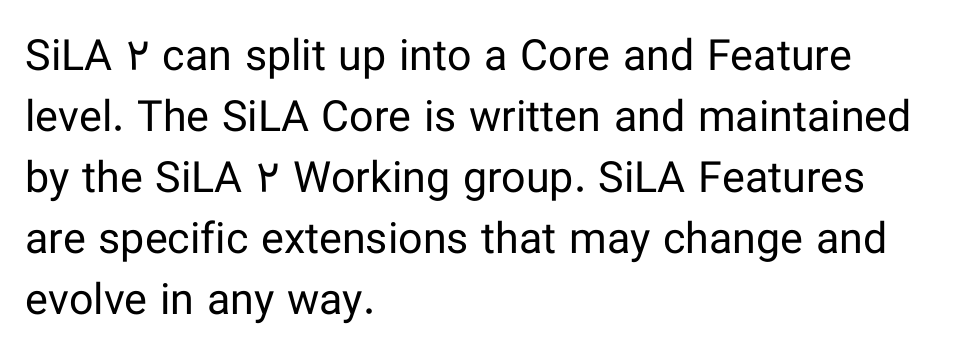
{"serif": "no", "italic": "no", "bold": "no", "weight": "regular", "width": "normal", "stroke_contrast": "low", "x_height": "medium", "monospaced": "no", "underline": "no", "align": "left", "line_spacing": "normal", "line_spacing_ratio": 1.42, "letter_spacing": "normal", "letter_spacing_em": 0.0, "glyph_px": 43}
